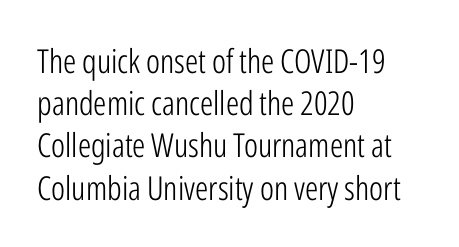
The image shows 33 px light, condensed sans-serif type, upright; set left-aligned, normal line spacing (1.28x), normal letter spacing, not underlined; low stroke contrast and a medium x-height.
